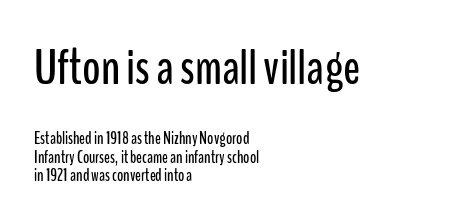
{"serif": "no", "italic": "no", "width": "condensed", "stroke_contrast": "low", "x_height": "medium", "monospaced": "no", "underline": "no", "align": "left", "line_spacing": "tight", "line_spacing_ratio": 1.07, "letter_spacing": "normal", "letter_spacing_em": 0.0, "larger_block": "first", "size_ratio": 2.94, "glyph_px": 50}
